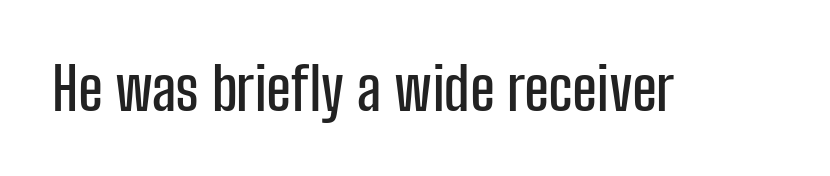
Q: Is the text italic (slanted)? A: No, it is upright.
Q: Is the typeface a serif or a sans-serif typeface? A: Sans-serif.
Q: Is the text underlined? A: No.
Q: Is the spacing between letters normal or unusually wide? A: Normal.
Q: Width (condensed, normal, or wide)? A: Condensed.
Q: Stroke contrast? A: Low.
Q: x-height? A: Medium.
Q: Monospaced? A: No.
